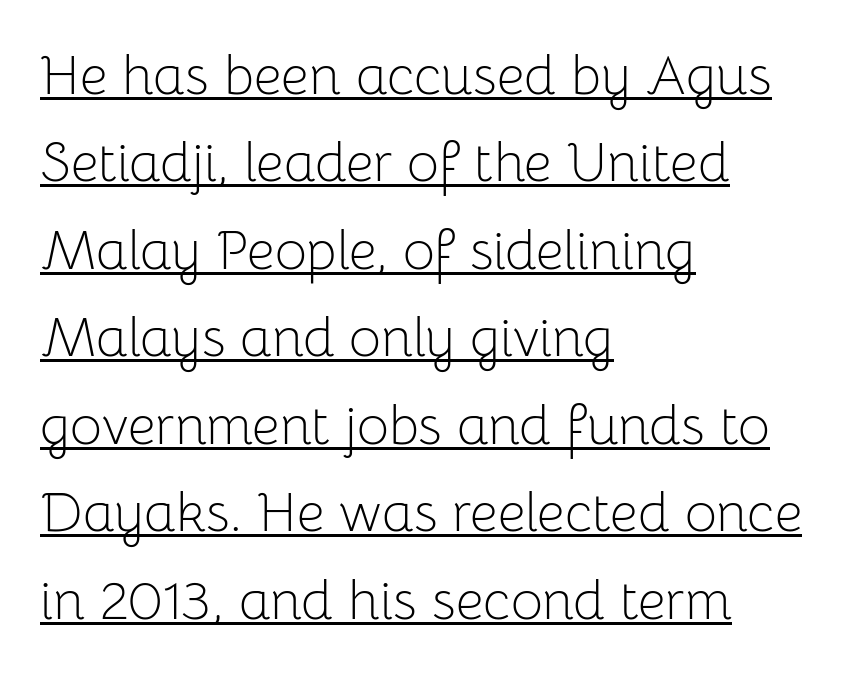
The image shows 55 px light sans-serif type, upright; set left-aligned, normal line spacing (1.59x), normal letter spacing, underlined; low stroke contrast and a medium x-height.
